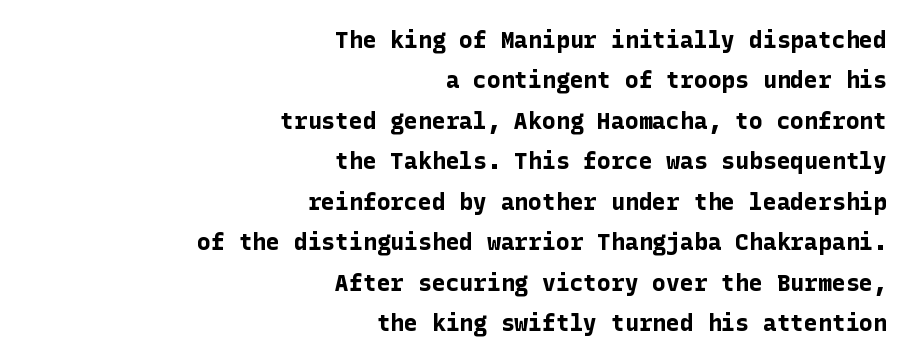
The image shows 23 px bold type, upright; set right-aligned, line spacing 1.76x, normal letter spacing, not underlined.
